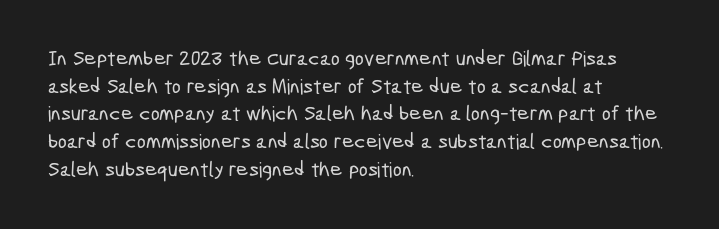
{"underline": "no", "align": "left", "line_spacing": "normal", "line_spacing_ratio": 1.32, "letter_spacing": "normal", "letter_spacing_em": 0.0, "glyph_px": 21}
